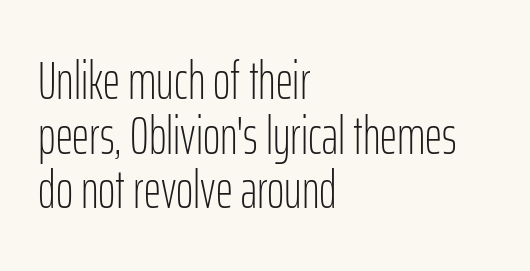
Q: Is the text bold? A: No.
Q: Is the text italic (slanted)? A: No, it is upright.
Q: Is the typeface a serif or a sans-serif typeface? A: Sans-serif.
Q: Is the text underlined? A: No.
Q: How is the paragraph aligned? A: Left-aligned.
Q: Is the spacing between letters normal or unusually wide? A: Normal.
Q: Is the spacing between lines tight, normal or loose? A: Tight.
Q: Width (condensed, normal, or wide)? A: Condensed.
Q: Stroke contrast? A: Low.
Q: x-height? A: Medium.
Q: Monospaced? A: No.
